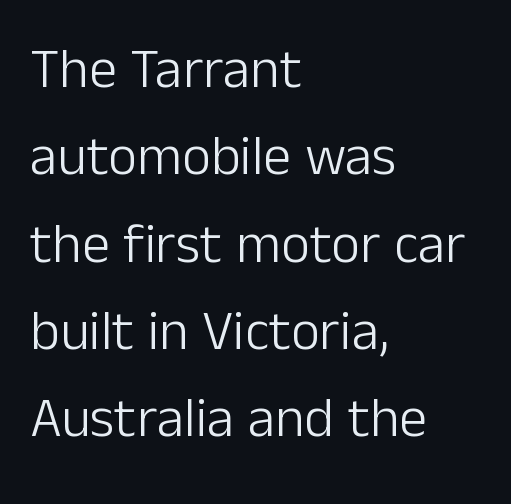
The image shows 56 px light sans-serif type, upright; set left-aligned, normal line spacing (1.56x), normal letter spacing, not underlined; low stroke contrast and a medium x-height.
